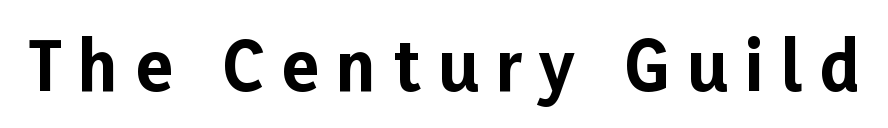
The letters are spread apart with noticeably loose tracking. This is heavy type, rendered in bold. It's the straight-up-and-down kind of type. Decoration check: the copy has no underline. Spacing verdict: proportional, widths tailored to each character.
